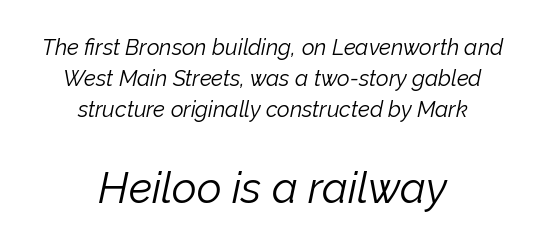
The image shows 43 px light type, italic (leaning right); set centered, normal line spacing (1.42x), normal letter spacing, not underlined; the second (bottom) block is 1.95x larger; low stroke contrast and a medium x-height.
